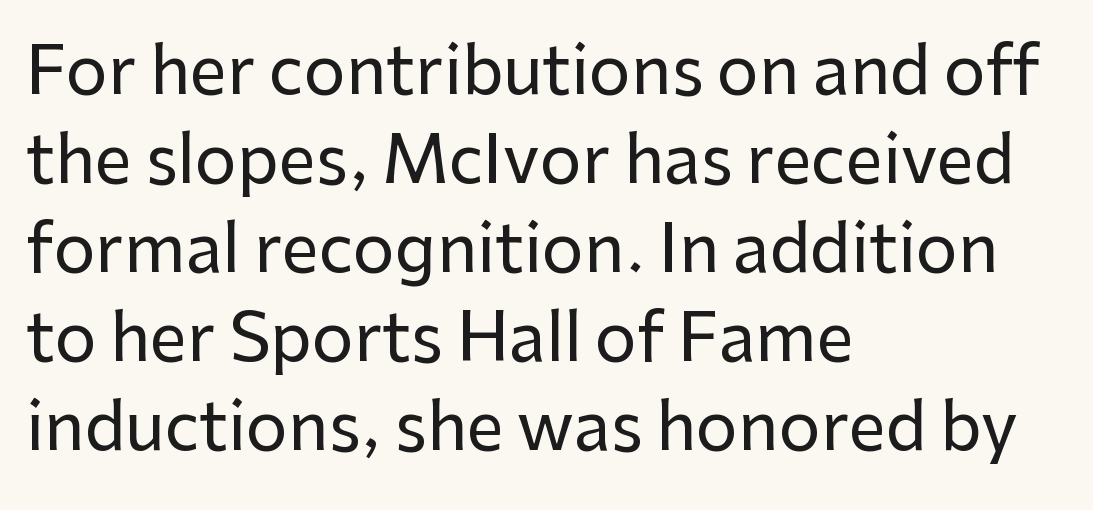
{"serif": "no", "italic": "no", "width": "normal", "stroke_contrast": "low", "x_height": "medium", "monospaced": "no", "underline": "no", "align": "left", "line_spacing": "normal", "line_spacing_ratio": 1.35, "letter_spacing": "normal", "letter_spacing_em": 0.0, "glyph_px": 66}
